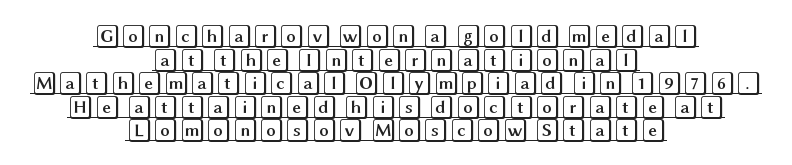
{"italic": "no", "underline": "yes", "align": "center", "line_spacing": "tight", "line_spacing_ratio": 0.98, "letter_spacing": "normal", "letter_spacing_em": 0.0, "glyph_px": 24}
